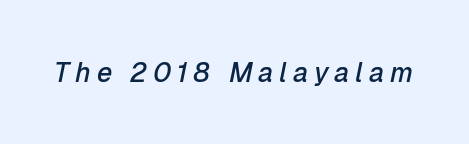
Q: Is the text bold? A: Semi-bold.
Q: Is the text italic (slanted)? A: Yes, it leans right by about 12 degrees.
Q: Is the text underlined? A: No.
Q: Is the spacing between letters normal or unusually wide? A: Unusually wide.
